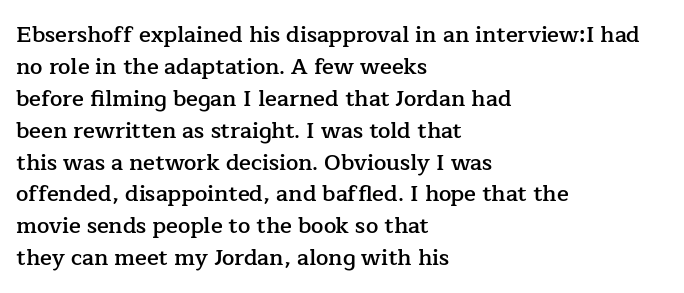
Q: Is the text bold? A: Semi-bold.
Q: Is the text italic (slanted)? A: No, it is upright.
Q: Is the text underlined? A: No.
Q: How is the paragraph aligned? A: Left-aligned.
Q: Is the spacing between letters normal or unusually wide? A: Normal.
Q: Is the spacing between lines tight, normal or loose? A: Normal.
